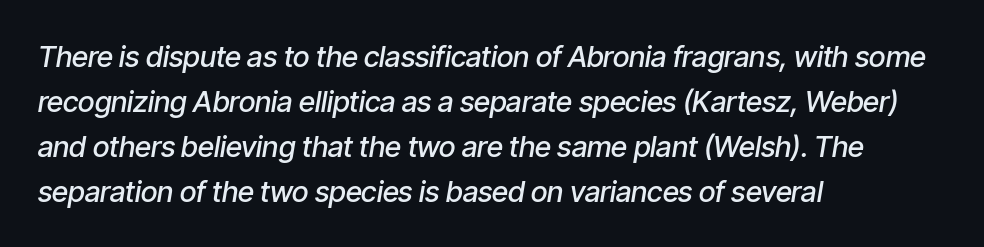
{"italic": "yes", "lean": "right", "slant_degrees": 9, "bold": "semi", "weight": "semibold", "width": "condensed", "stroke_contrast": "low", "x_height": "medium", "monospaced": "no", "underline": "no", "align": "left", "line_spacing": "normal", "line_spacing_ratio": 1.55, "letter_spacing": "normal", "letter_spacing_em": 0.0, "glyph_px": 29}
